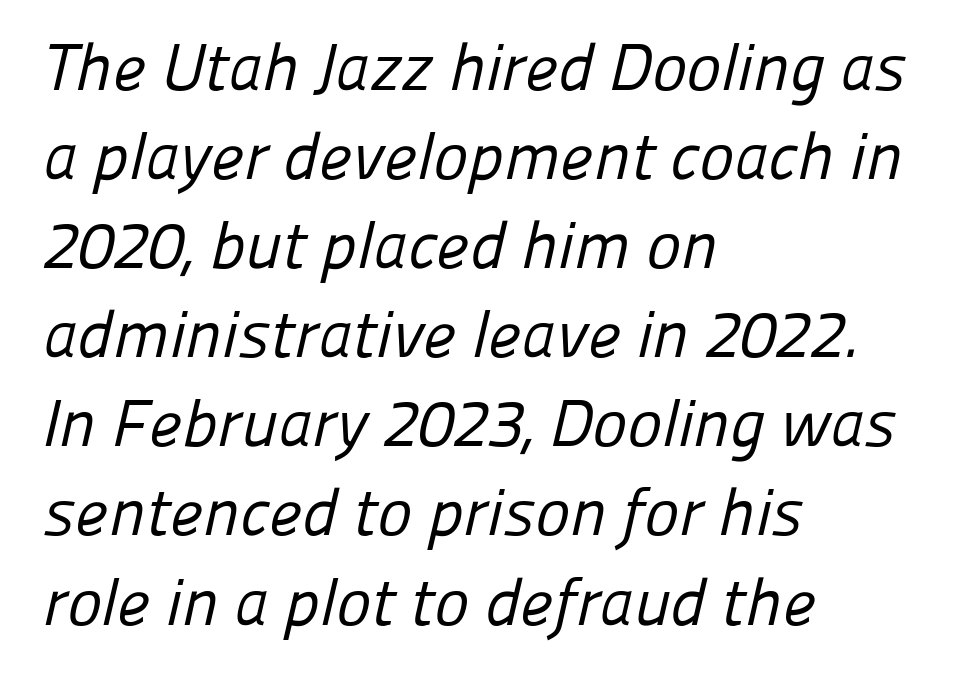
The passage is arranged the way most books set body copy — flush left. Anything drawn beneath the words? Only blank space. The vertical gap from one line to the next is medium. The tracking reads as untouched default to a designer's eye.
